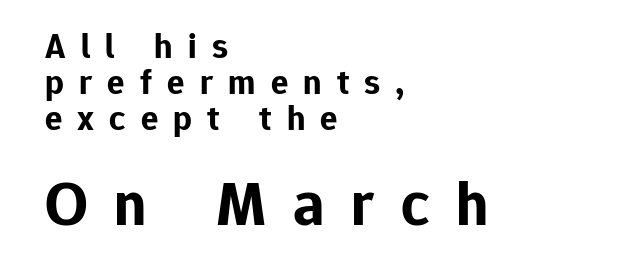
Leading is clearly below the norm, producing a dense column. Substantial extra tracking has been applied to these lines. Check the space under the baseline: it is left empty. Think of a printed novel: that variable character pitch is what you see here. Visually, the bottom section dominates because its glyphs are scaled up. The sample has been set heavy, in full bold.
